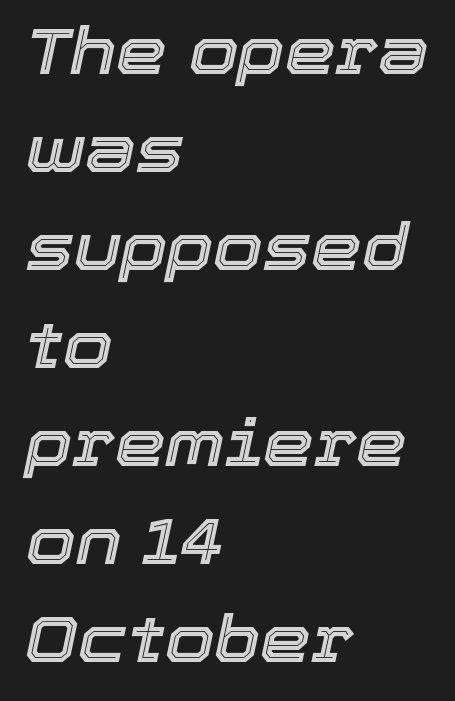
Q: Is the text italic (slanted)? A: Yes, it leans right by about 12 degrees.
Q: Is the text underlined? A: No.
Q: How is the paragraph aligned? A: Left-aligned.
Q: Is the spacing between letters normal or unusually wide? A: Normal.
Q: Is the spacing between lines tight, normal or loose? A: Normal.
Q: Width (condensed, normal, or wide)? A: Normal.
Q: x-height? A: Medium.
Q: Monospaced? A: No.
